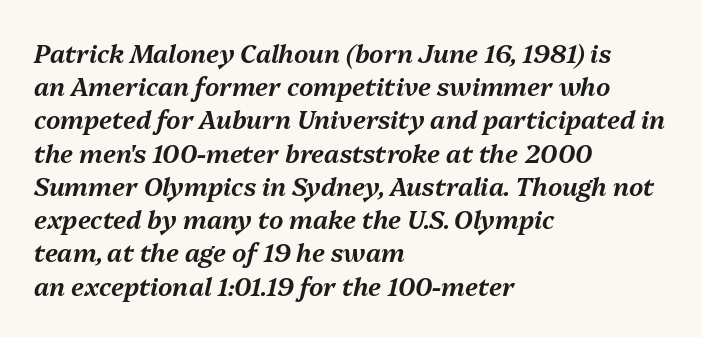
The image shows 25 px text type, italic (leaning right); set left-aligned, normal line spacing (1.33x), normal letter spacing, not underlined.
